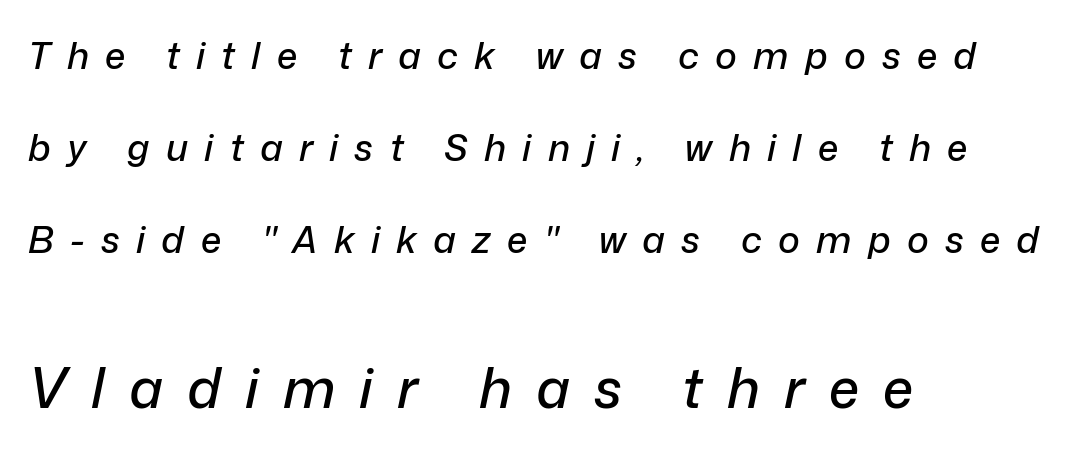
The image shows 55 px text type, italic (leaning right); set left-aligned, loose line spacing (2.49x), unusually wide letter spacing (+0.44 em), not underlined; the second (bottom) block is 1.49x larger; low stroke contrast and a medium x-height.
